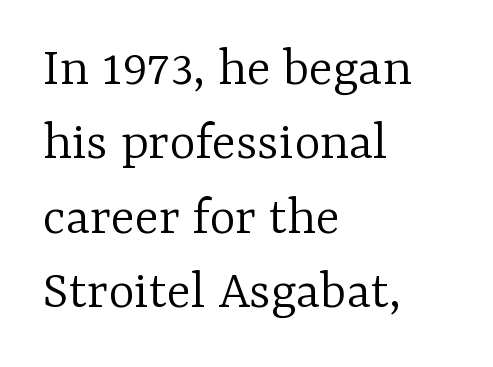
A student would call this left alignment; a typographer would say flush left, rag right. Spacing verdict: proportional, widths tailored to each character. In terms of letterform style, serifs are clearly present. Designer's note — italics off, roman on. Unmarked baselines from the first word to the last.
